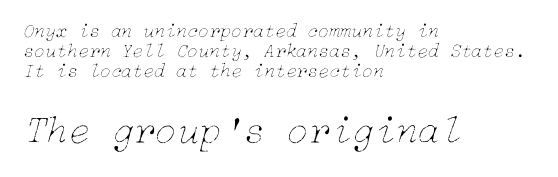
Q: Is the text bold? A: No.
Q: Is the text italic (slanted)? A: Yes, it leans right by about 15 degrees.
Q: Is the text underlined? A: No.
Q: How is the paragraph aligned? A: Left-aligned.
Q: Is the spacing between letters normal or unusually wide? A: Normal.
Q: Is the spacing between lines tight, normal or loose? A: Tight.
Q: Which block of text is set in a larger size, the first (top) or the second (bottom)? A: The second (bottom) one.
Q: Width (condensed, normal, or wide)? A: Normal.
Q: Stroke contrast? A: Low.
Q: x-height? A: Medium.
